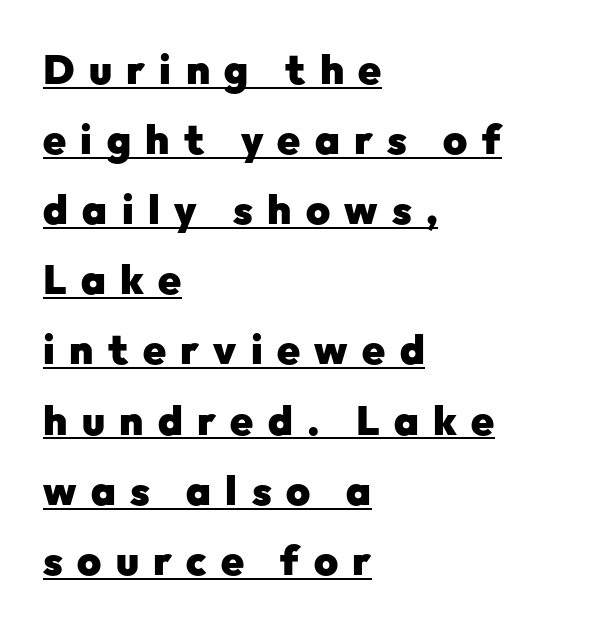
Q: Is the text bold? A: Yes.
Q: Is the text italic (slanted)? A: No, it is upright.
Q: Is the typeface a serif or a sans-serif typeface? A: Sans-serif.
Q: Is the text underlined? A: Yes.
Q: How is the paragraph aligned? A: Left-aligned.
Q: Is the spacing between letters normal or unusually wide? A: Unusually wide.
Q: Width (condensed, normal, or wide)? A: Normal.
Q: Stroke contrast? A: Low.
Q: x-height? A: Medium.
Q: Monospaced? A: No.
